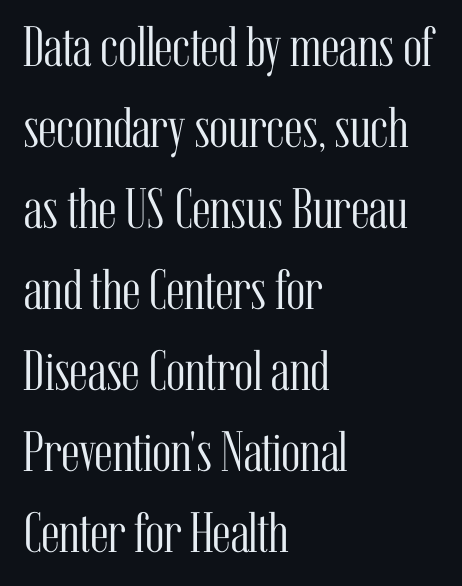
The image shows 57 px light, condensed serif type, upright; set left-aligned, normal line spacing (1.42x), normal letter spacing, not underlined; medium stroke contrast and a medium x-height.
